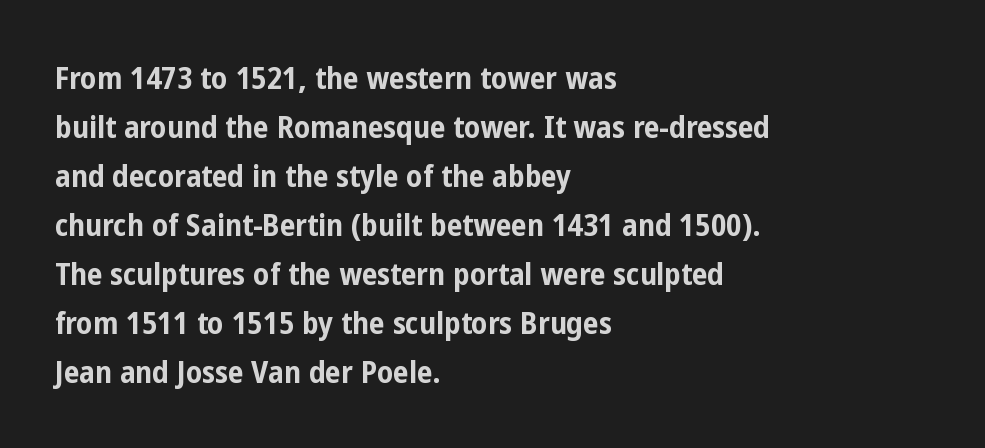
{"serif": "no", "italic": "no", "bold": "yes", "weight": "bold", "width": "condensed", "stroke_contrast": "low", "x_height": "medium", "monospaced": "no", "underline": "no", "align": "left", "line_spacing": "normal", "line_spacing_ratio": 1.58, "letter_spacing": "normal", "letter_spacing_em": 0.0, "glyph_px": 31}
